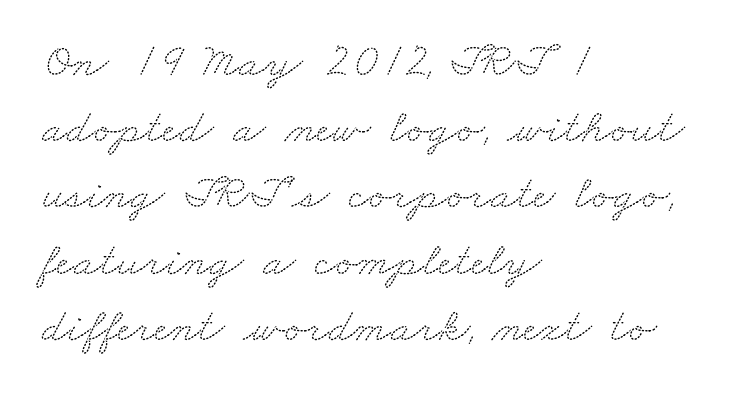
Students, observe: this is what conventionally led text looks like. Descenders hang freely into open space. The face used here is rendered with its standard letterfit. The rendering uses natural spacing where letterforms have individual widths. All the whitespace from short lines collects on the right.
